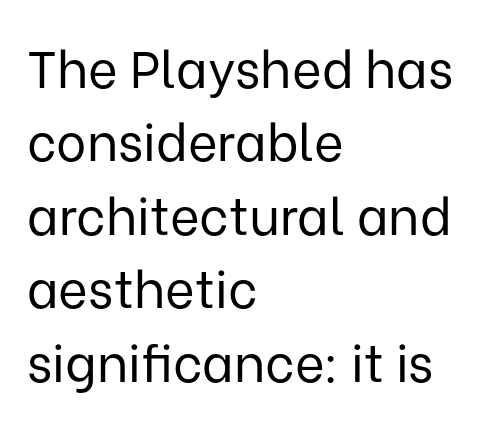
The image shows 51 px regular-weight sans-serif type, upright; set left-aligned, normal line spacing (1.44x), normal letter spacing, not underlined; low stroke contrast and a medium x-height.
